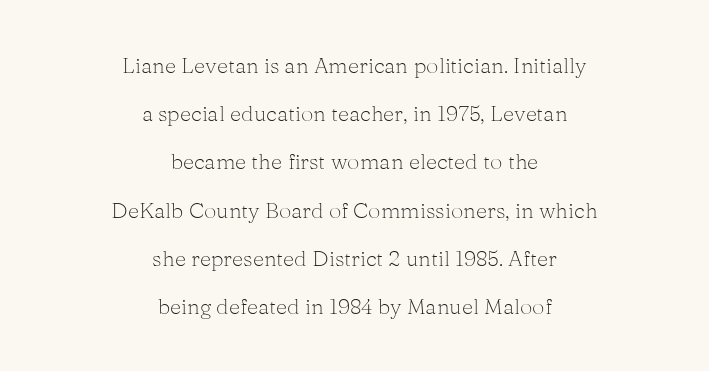
The image shows 22 px text type, upright; set centered, loose line spacing (2.19x), normal letter spacing, not underlined.
